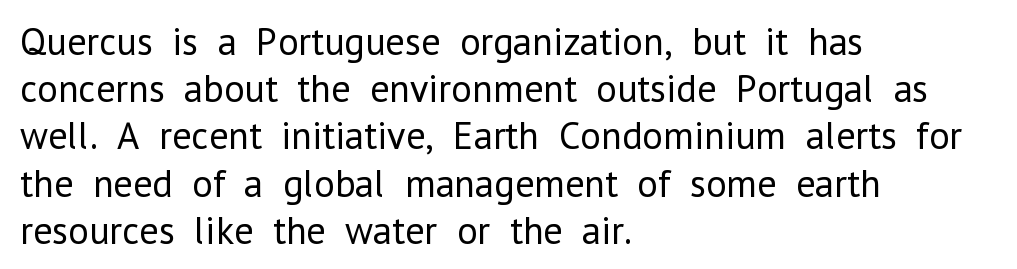
Q: Is the text bold? A: No.
Q: Is the text italic (slanted)? A: No, it is upright.
Q: Is the typeface a serif or a sans-serif typeface? A: Sans-serif.
Q: Is the text underlined? A: No.
Q: How is the paragraph aligned? A: Left-aligned.
Q: Is the spacing between letters normal or unusually wide? A: Normal.
Q: Width (condensed, normal, or wide)? A: Normal.
Q: Stroke contrast? A: Low.
Q: x-height? A: Medium.
Q: Monospaced? A: No.
